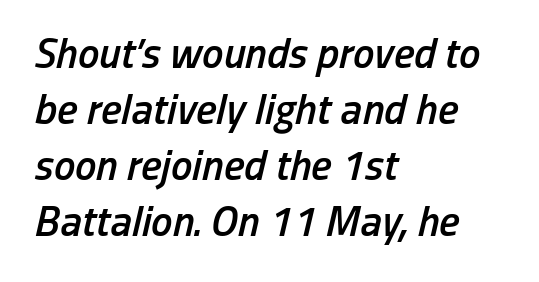
A typesetter would call this leading conventional body-copy spacing. Is this a fixed-width face? No — the glyphs have proportional, varying widths. The strokes are fattened partway — semibold, not bold. You can tell it's italic because the verticals aren't actually vertical. Caption: multi-line text, flush left, ragged right.
